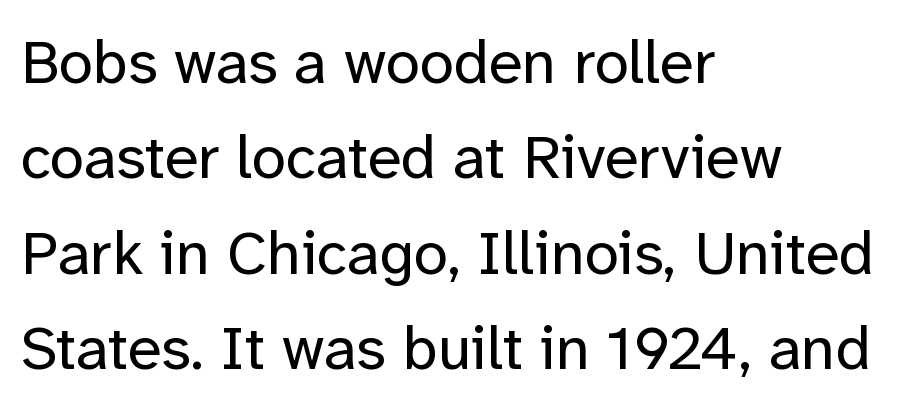
The image shows 62 px regular-weight sans-serif type, upright; set left-aligned, normal line spacing (1.54x), normal letter spacing, not underlined; low stroke contrast and a medium x-height.
